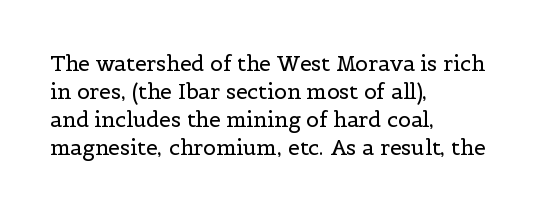
Visually the block forms a straight wall on the left and a jagged coastline on the right. Style check: upright. Bold? No — there's no thickening of the strokes. Notice how descenders clear the ascenders below comfortably — that's standard leading. Each word holds together tightly as a unit, with standard inter-letter gaps.
